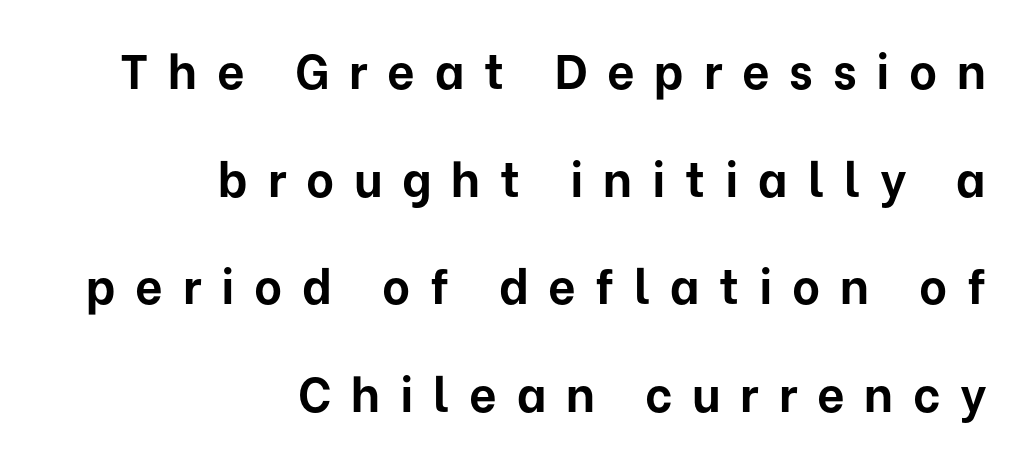
{"serif": "no", "italic": "no", "bold": "yes", "weight": "bold", "width": "normal", "stroke_contrast": "low", "x_height": "medium", "monospaced": "no", "underline": "no", "align": "right", "line_spacing": "loose", "line_spacing_ratio": 2.24, "letter_spacing": "wide", "letter_spacing_em": 0.41, "glyph_px": 48}
